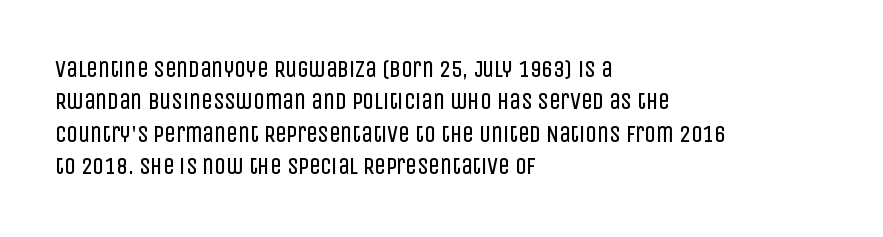
The image shows 23 px text type, upright; set left-aligned, normal line spacing (1.41x), normal letter spacing, not underlined.
